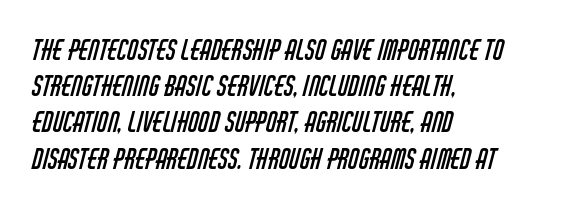
Q: Is the text bold? A: No.
Q: Is the text underlined? A: No.
Q: How is the paragraph aligned? A: Left-aligned.
Q: Is the spacing between letters normal or unusually wide? A: Normal.
Q: Is the spacing between lines tight, normal or loose? A: Normal.
